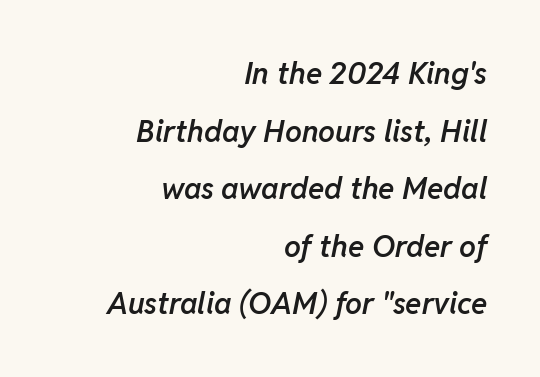
{"italic": "yes", "lean": "right", "slant_degrees": 11, "bold": "semi", "weight": "semibold", "width": "normal", "stroke_contrast": "low", "x_height": "medium", "monospaced": "no", "underline": "no", "align": "right", "line_spacing": "loose", "line_spacing_ratio": 1.92, "letter_spacing": "normal", "letter_spacing_em": 0.0, "glyph_px": 30}
